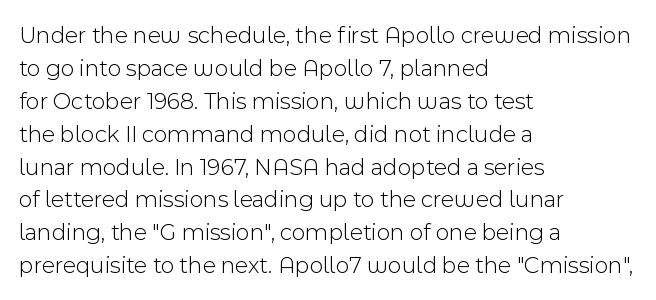
Q: Is the text bold? A: No.
Q: Is the text italic (slanted)? A: No, it is upright.
Q: Is the text underlined? A: No.
Q: How is the paragraph aligned? A: Left-aligned.
Q: Is the spacing between letters normal or unusually wide? A: Normal.
Q: Is the spacing between lines tight, normal or loose? A: Normal.
